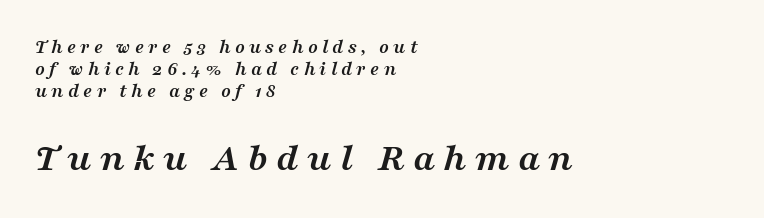
Character widths vary here, with narrow letters taking less room than wide ones. Horizontal bands of white between lines are thin slivers. The passage shown is typeset with a serif family. If you squint, the bottom block still reads clearly — it's the larger of the two. The letters are slanted; this is an italic face.
